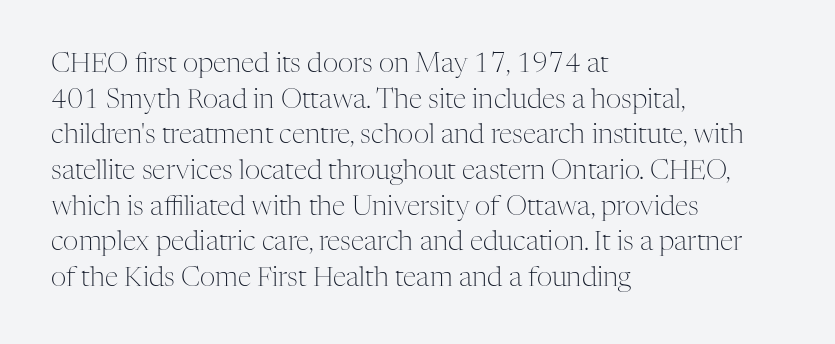
The image shows 27 px text type, upright; set left-aligned, normal line spacing (1.32x), normal letter spacing, not underlined.
